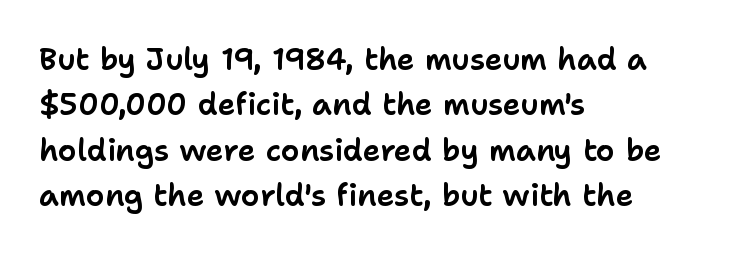
Rows of type keep a routine distance in the vertical direction. The letters stand straight up with perfectly vertical stems. The passage is arranged the way most books set body copy — flush left. A typesetter would call this proportional, since set widths differ per character. A typesetter would call this zero additional tracking.
